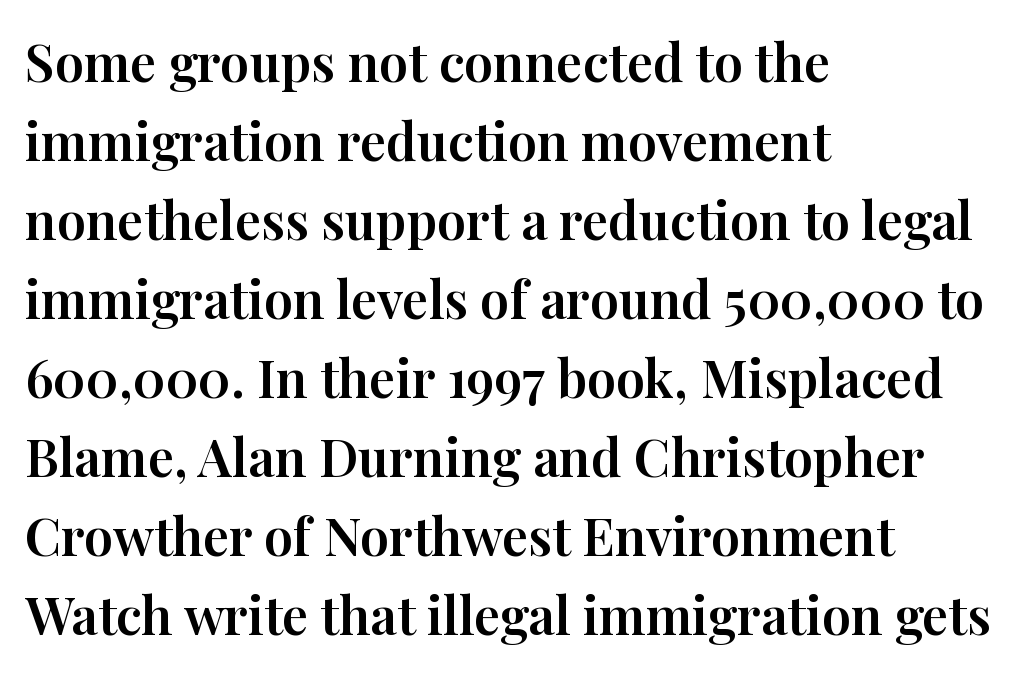
The image shows 52 px serif type, upright; set left-aligned, normal line spacing (1.52x), normal letter spacing, not underlined; high stroke contrast and a medium x-height.
